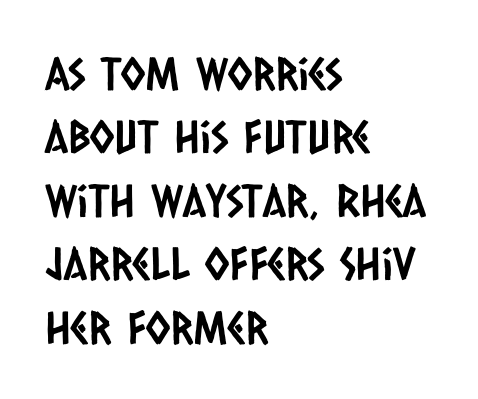
Left-aligned paragraph, ragged on the right. The letters advance in unequal steps, a hallmark of proportional type. Look at the bottom of the vertical strokes: they stop flat, with no serifs. The glyphs are unaccompanied by any horizontal stroke below them. This rendering leaves character spacing at its baseline value. What's the leading like? Ordinary, nothing unusual.
